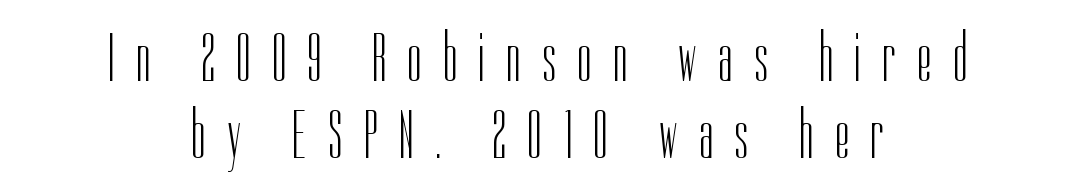
{"serif": "no", "italic": "no", "bold": "no", "weight": "light", "width": "condensed", "stroke_contrast": "low", "x_height": "medium", "monospaced": "no", "underline": "no", "align": "center", "line_spacing": "tight", "line_spacing_ratio": 1.13, "letter_spacing": "wide", "letter_spacing_em": 0.33, "glyph_px": 68}
